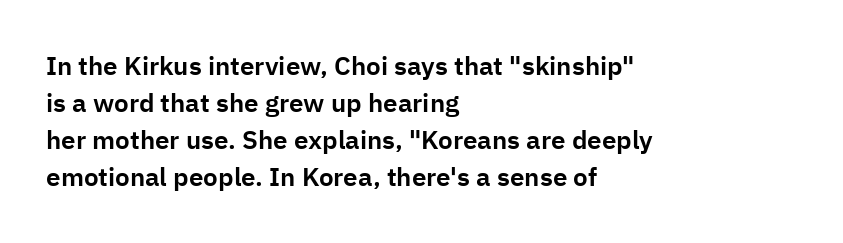
Q: Is the text italic (slanted)? A: No, it is upright.
Q: Is the text underlined? A: No.
Q: How is the paragraph aligned? A: Left-aligned.
Q: Is the spacing between letters normal or unusually wide? A: Normal.
Q: Is the spacing between lines tight, normal or loose? A: Normal.
